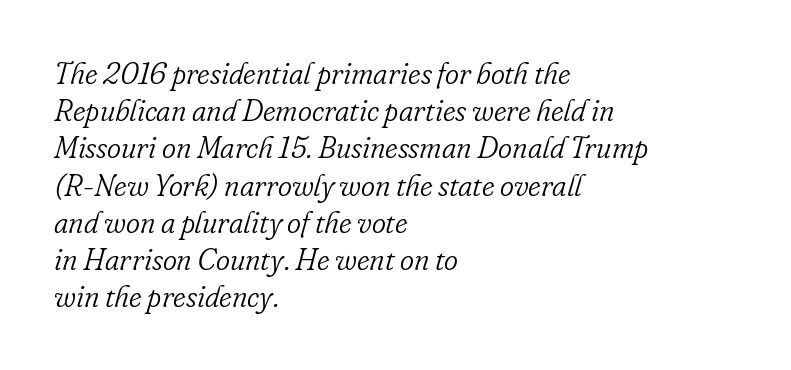
The image shows 30 px light serif type, italic (leaning right); set left-aligned, line spacing 1.24x, normal letter spacing, not underlined; low stroke contrast and a small x-height.
